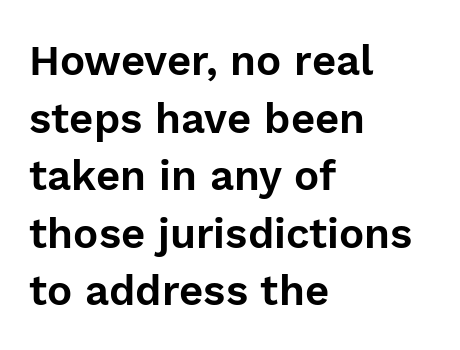
Q: Is the text italic (slanted)? A: No, it is upright.
Q: Is the typeface a serif or a sans-serif typeface? A: Sans-serif.
Q: Is the text underlined? A: No.
Q: How is the paragraph aligned? A: Left-aligned.
Q: Is the spacing between letters normal or unusually wide? A: Normal.
Q: Is the spacing between lines tight, normal or loose? A: Normal.
Q: Width (condensed, normal, or wide)? A: Normal.
Q: Stroke contrast? A: Low.
Q: x-height? A: Medium.
Q: Monospaced? A: No.
